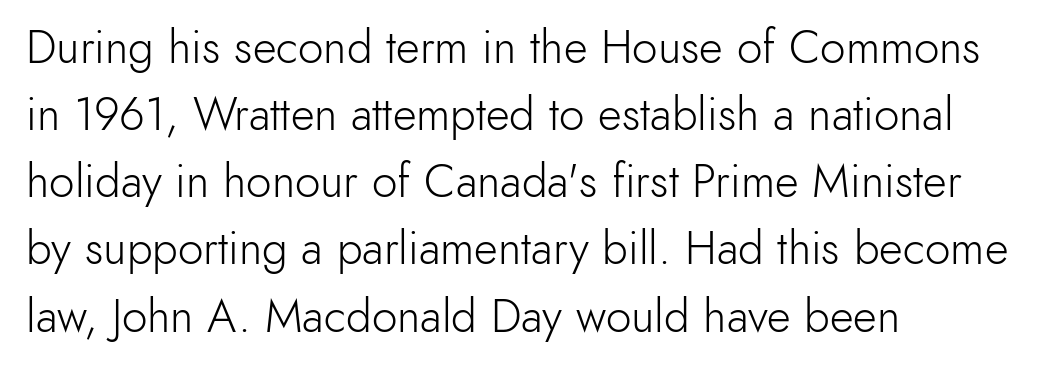
{"serif": "no", "italic": "no", "bold": "no", "weight": "light", "width": "normal", "x_height": "small", "monospaced": "no", "underline": "no", "align": "left", "line_spacing": "normal", "line_spacing_ratio": 1.46, "letter_spacing": "normal", "letter_spacing_em": 0.0, "glyph_px": 46}
